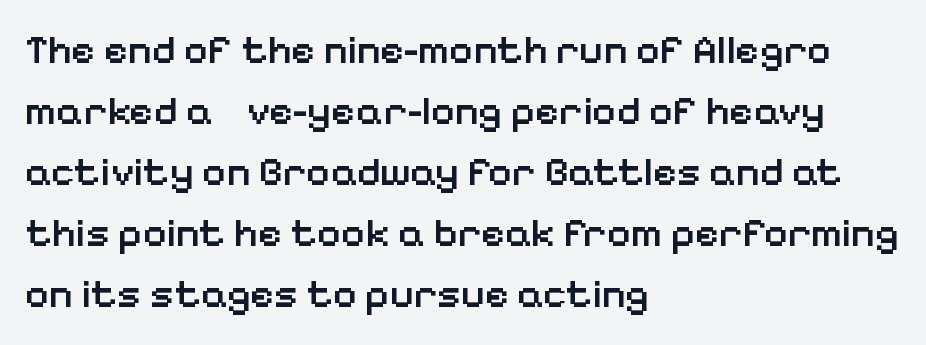
Alignment: flush left. Every stem runs plumb, perpendicular to the baseline. Bold? Not quite — semibold, heavier than regular but stopping short. Normally led — the rows are evenly, conventionally spaced. In terms of letterform style, serifs are entirely absent.
